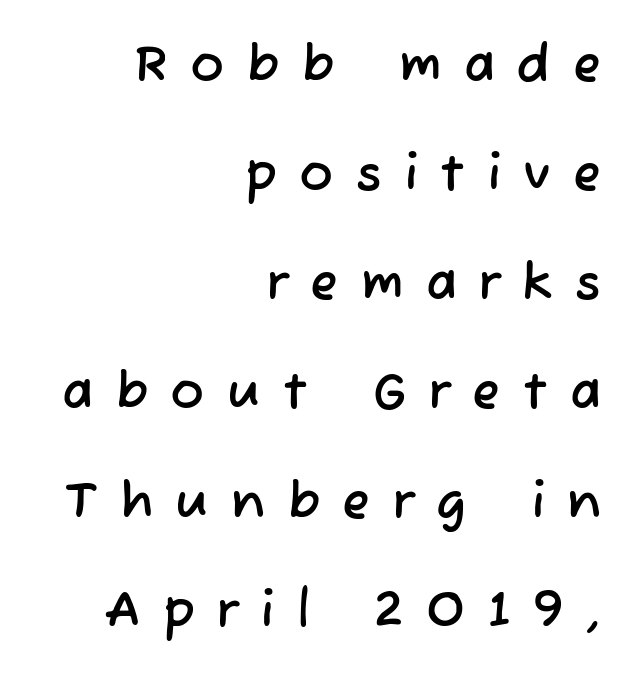
{"serif": "no", "width": "normal", "stroke_contrast": "low", "x_height": "medium", "monospaced": "no", "underline": "no", "align": "right", "line_spacing": "loose", "line_spacing_ratio": 2.14, "letter_spacing": "wide", "letter_spacing_em": 0.44, "glyph_px": 51}
